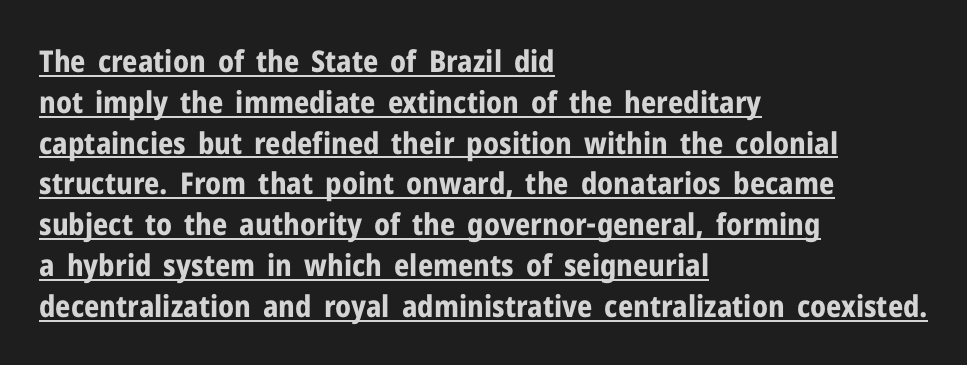
Strokes here are thick enough to call this a true bold. This is the regular roman posture of the typeface. One glance says typical: line gaps are just what's usual. The face used here is proportionally spaced, like ordinary book or web type. Letter spacing: default.
